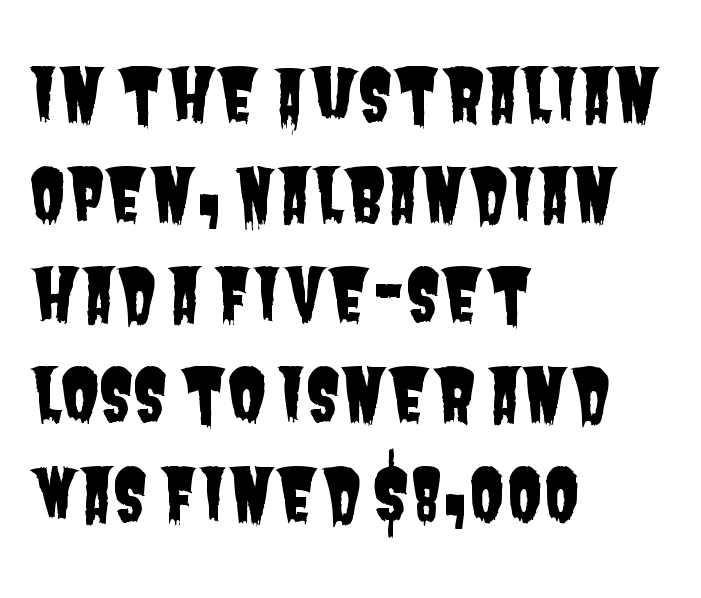
{"serif": "no", "width": "condensed", "stroke_contrast": "low", "x_height": "large", "monospaced": "no", "underline": "no", "align": "left", "line_spacing": "normal", "line_spacing_ratio": 1.41, "letter_spacing": "normal", "letter_spacing_em": 0.0, "glyph_px": 71}
